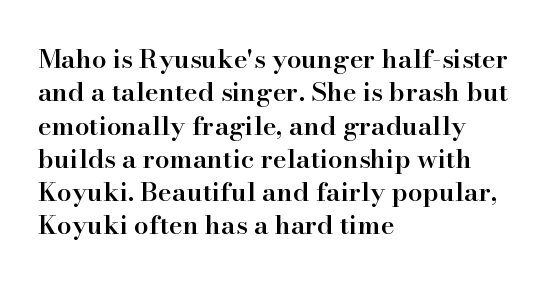
Q: Is the text bold? A: Semi-bold.
Q: Is the text italic (slanted)? A: No, it is upright.
Q: Is the text underlined? A: No.
Q: How is the paragraph aligned? A: Left-aligned.
Q: Is the spacing between letters normal or unusually wide? A: Normal.
Q: Is the spacing between lines tight, normal or loose? A: Normal.
